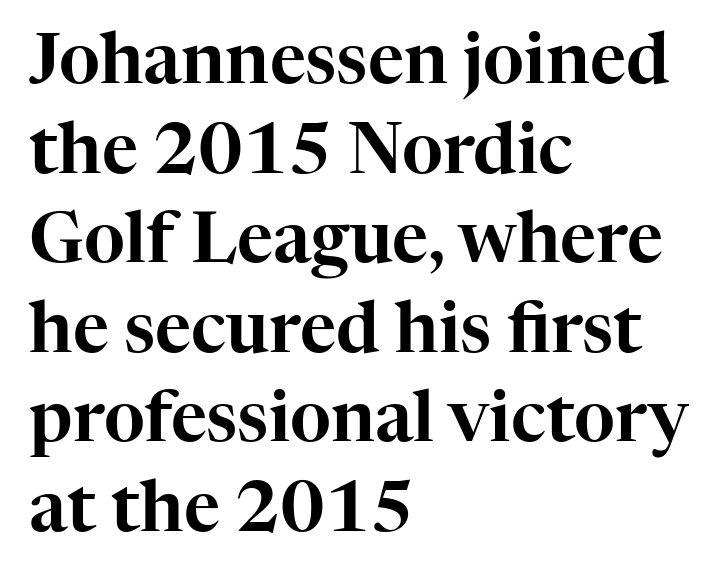
Serif or sans? Serif — the stroke terminals have little feet. Look at the tracking — it's just the regular setting, nothing added. Ascenders rise straight up at ninety degrees. Character widths vary here, with narrow letters taking less room than wide ones. Normally led — the rows are evenly, conventionally spaced. Each line starts at the same left margin while the right side varies.
